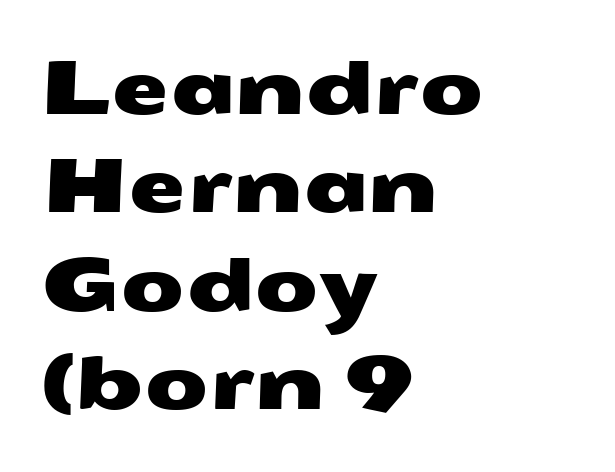
The image shows 74 px wide sans-serif type; set left-aligned, normal line spacing (1.33x), normal letter spacing, not underlined; medium stroke contrast and a medium x-height.
